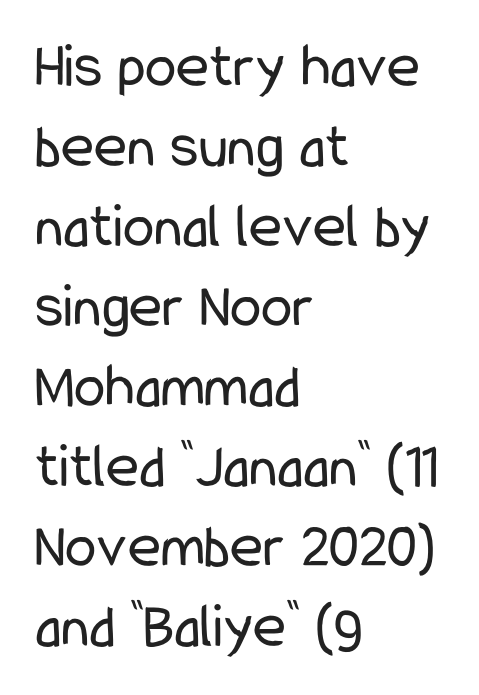
The image shows 63 px regular-weight, condensed sans-serif type, upright; set left-aligned, normal line spacing (1.27x), normal letter spacing, not underlined; low stroke contrast and a medium x-height.
